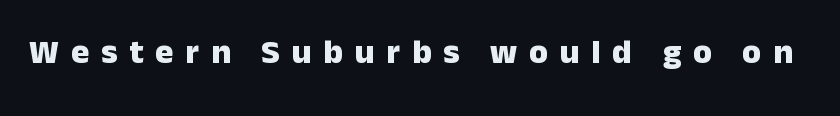
{"serif": "no", "italic": "no", "bold": "yes", "weight": "heavy", "width": "normal", "stroke_contrast": "low", "x_height": "medium", "monospaced": "no", "underline": "no", "letter_spacing": "wide", "letter_spacing_em": 0.35, "glyph_px": 34}
